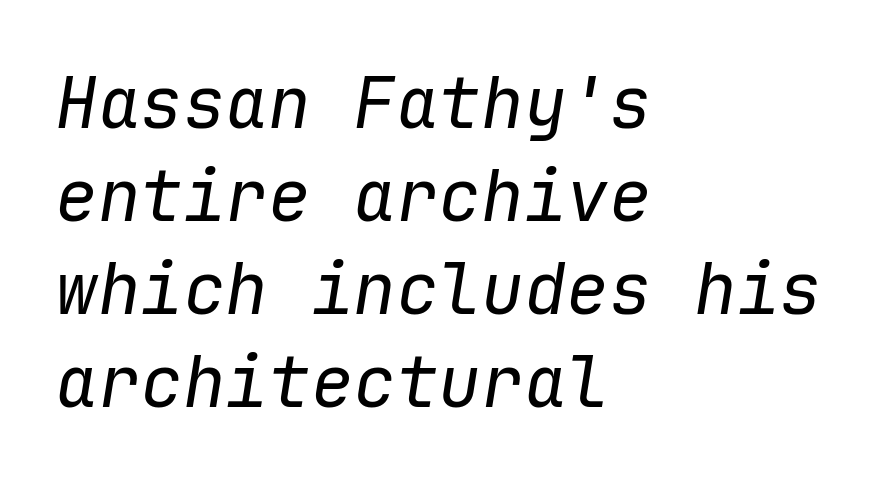
The image shows 71 px regular-weight type, italic (leaning right), monospaced; set left-aligned, normal line spacing (1.31x), normal letter spacing, not underlined; low stroke contrast and a medium x-height.
